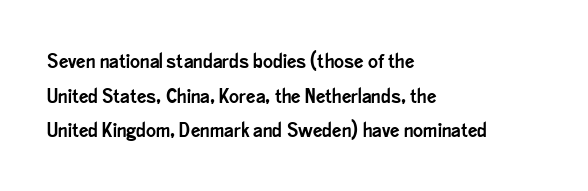
Q: Is the text italic (slanted)? A: No, it is upright.
Q: Is the text underlined? A: No.
Q: How is the paragraph aligned? A: Left-aligned.
Q: Is the spacing between letters normal or unusually wide? A: Normal.
Q: Is the spacing between lines tight, normal or loose? A: Normal.
